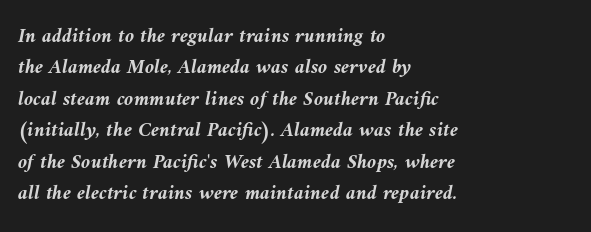
Look at the stroke-to-counter ratio: heavy, a bold. Tall strokes in this sample are angled rather than plumb. The rendering uses a moderate line-height, typical for paragraphs. Caption: multi-line text, flush left, ragged right. Letters rest on an invisible, unmarked baseline. Observe the ordinary spacing: letters are neighbours, not strangers.
